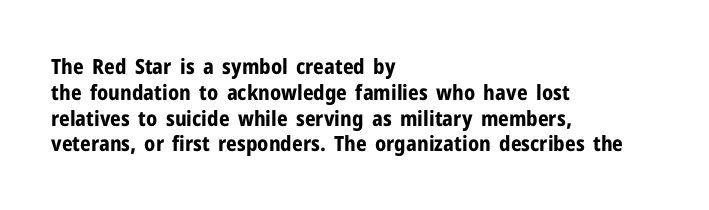
The image shows 21 px bold type, upright; set left-aligned, line spacing 1.23x, normal letter spacing, not underlined.
